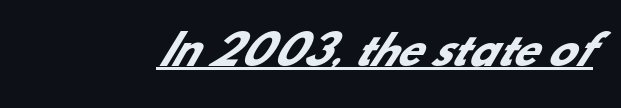
{"serif": "no", "bold": "yes", "weight": "heavy", "width": "normal", "stroke_contrast": "low", "x_height": "small", "monospaced": "no", "underline": "yes", "letter_spacing": "normal", "letter_spacing_em": 0.0, "glyph_px": 40}
